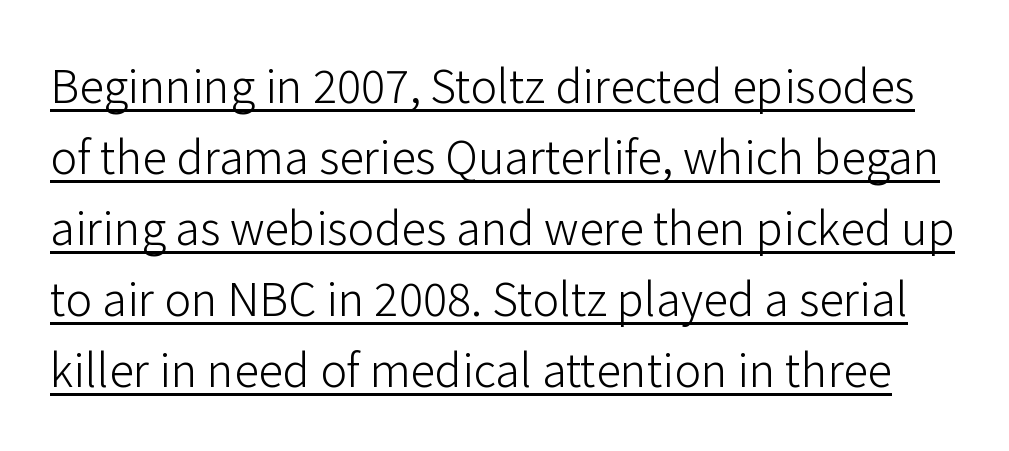
The image shows 45 px light sans-serif type, upright; set normal line spacing (1.58x), normal letter spacing, underlined; low stroke contrast and a medium x-height.
